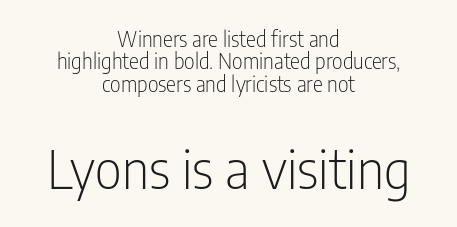
Q: Is the text bold? A: No.
Q: Is the text italic (slanted)? A: No, it is upright.
Q: Is the typeface a serif or a sans-serif typeface? A: Sans-serif.
Q: Is the text underlined? A: No.
Q: How is the paragraph aligned? A: Centered.
Q: Is the spacing between letters normal or unusually wide? A: Normal.
Q: Is the spacing between lines tight, normal or loose? A: Tight.
Q: Which block of text is set in a larger size, the first (top) or the second (bottom)? A: The second (bottom) one.
Q: Width (condensed, normal, or wide)? A: Condensed.
Q: Stroke contrast? A: Low.
Q: x-height? A: Medium.
Q: Monospaced? A: No.
